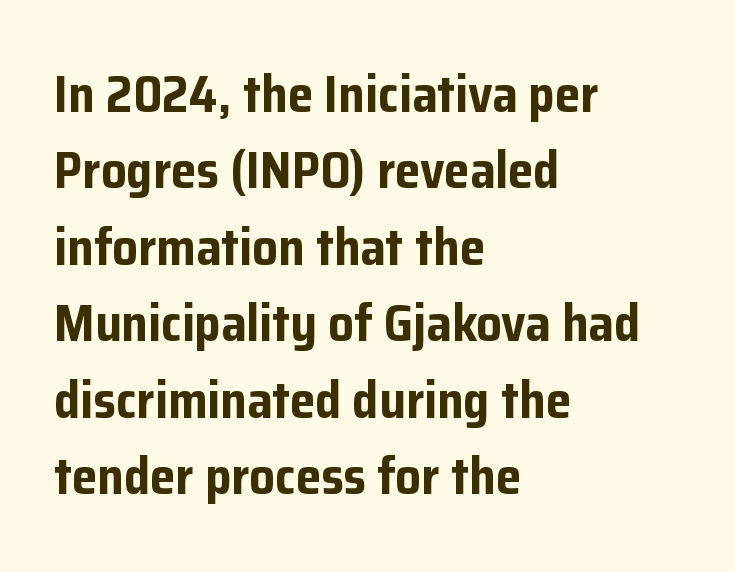
Q: Is the text bold? A: Yes.
Q: Is the text italic (slanted)? A: No, it is upright.
Q: Is the typeface a serif or a sans-serif typeface? A: Sans-serif.
Q: Is the text underlined? A: No.
Q: How is the paragraph aligned? A: Left-aligned.
Q: Is the spacing between letters normal or unusually wide? A: Normal.
Q: Is the spacing between lines tight, normal or loose? A: Normal.
Q: Width (condensed, normal, or wide)? A: Normal.
Q: Stroke contrast? A: Low.
Q: x-height? A: Medium.
Q: Monospaced? A: No.
